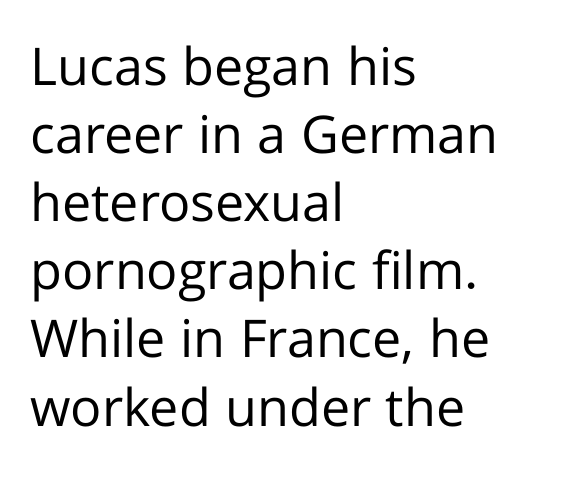
{"serif": "no", "italic": "no", "bold": "no", "weight": "regular", "width": "normal", "stroke_contrast": "low", "x_height": "medium", "monospaced": "no", "underline": "no", "align": "left", "line_spacing": "normal", "line_spacing_ratio": 1.31, "letter_spacing": "normal", "letter_spacing_em": 0.0, "glyph_px": 52}
